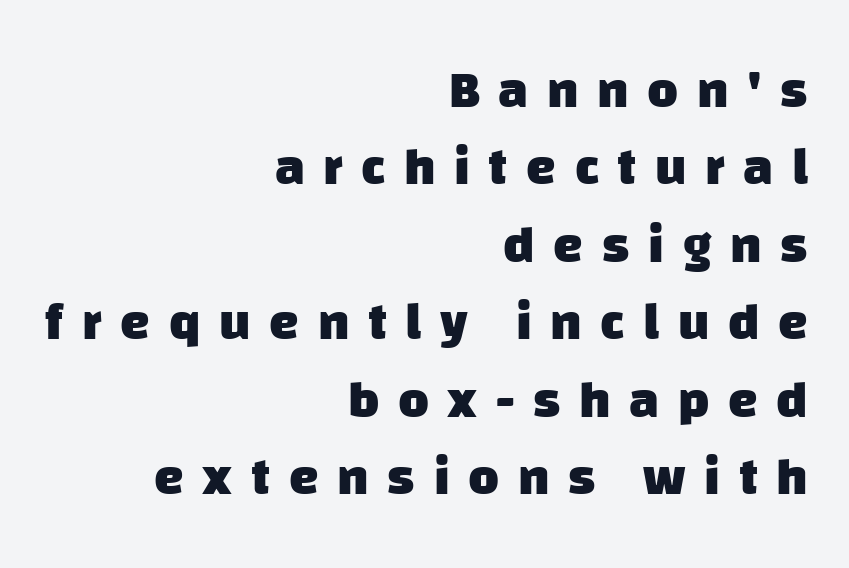
The image shows 53 px heavy sans-serif type; set right-aligned, normal line spacing (1.46x), unusually wide letter spacing (+0.35 em), not underlined; low stroke contrast and a large x-height.
